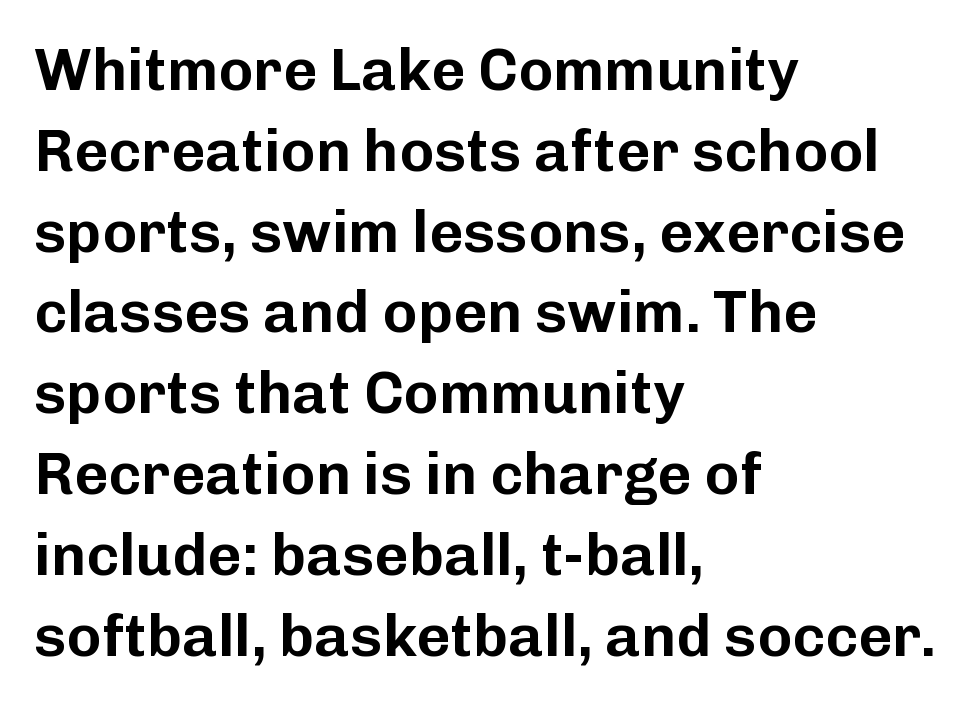
Summary of vertical rhythm: regular, with standard interline spacing. The designer went with a sans here, leaving each stem footless. These lines are set flush left with a ragged right edge. Does extra space separate the letters? No, they use regular spacing. Is there any slant? The stems are plumb. Descenders hang freely into open space.
